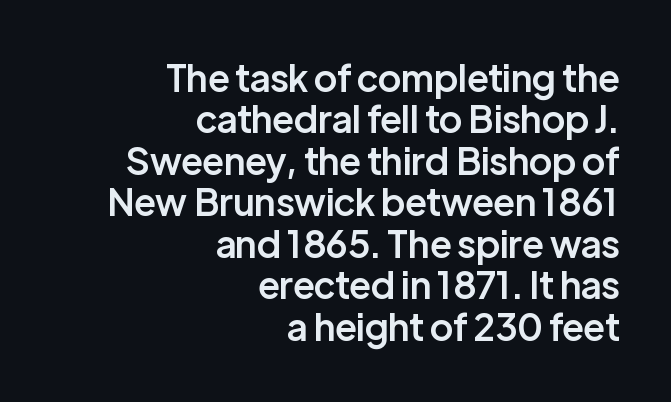
Summary of weight: moderately heavy, a semibold. Spacing verdict: proportional, widths tailored to each character. Default kerning and tracking; the words read as compact shapes. Does the leading feel generous? Not at all — it's pinched.
